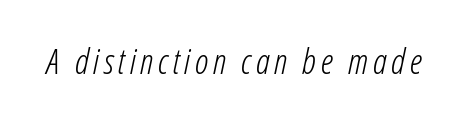
Q: Is the text bold? A: No.
Q: Is the text italic (slanted)? A: Yes, it leans right by about 12 degrees.
Q: Is the text underlined? A: No.
Q: Width (condensed, normal, or wide)? A: Condensed.
Q: Stroke contrast? A: Low.
Q: x-height? A: Medium.
Q: Monospaced? A: No.
